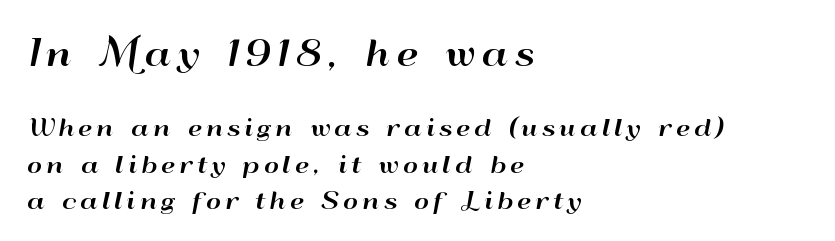
Q: Is the text italic (slanted)? A: Yes.
Q: Is the typeface a serif or a sans-serif typeface? A: Sans-serif.
Q: Is the text underlined? A: No.
Q: How is the paragraph aligned? A: Left-aligned.
Q: Is the spacing between lines tight, normal or loose? A: Normal.
Q: Which block of text is set in a larger size, the first (top) or the second (bottom)? A: The first (top) one.
Q: Width (condensed, normal, or wide)? A: Wide.
Q: Stroke contrast? A: High.
Q: x-height? A: Small.
Q: Monospaced? A: No.
